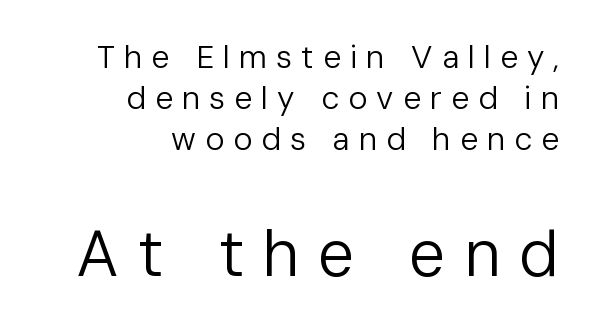
The image shows 65 px regular-weight sans-serif type, upright; set right-aligned, normal line spacing (1.28x), unusually wide letter spacing (+0.28 em), not underlined; the second (bottom) block is 2.03x larger; low stroke contrast and a medium x-height.
